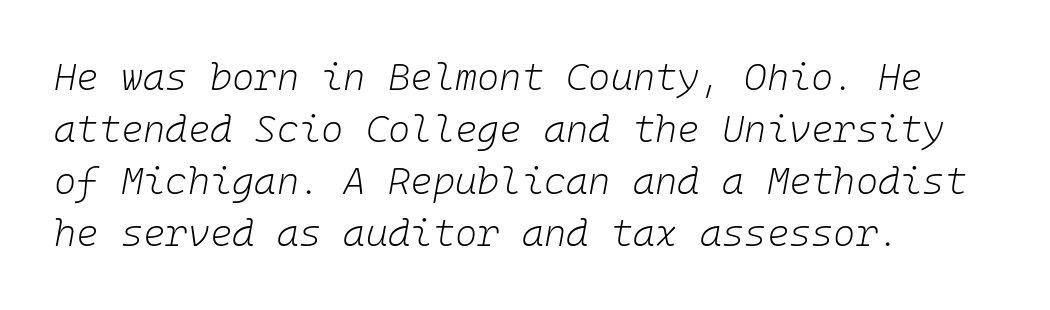
{"italic": "yes", "lean": "right", "slant_degrees": 10, "bold": "no", "weight": "light", "width": "normal", "stroke_contrast": "low", "x_height": "medium", "monospaced": "yes", "underline": "no", "align": "left", "line_spacing": "normal", "line_spacing_ratio": 1.37, "letter_spacing": "normal", "letter_spacing_em": 0.0, "glyph_px": 38}
